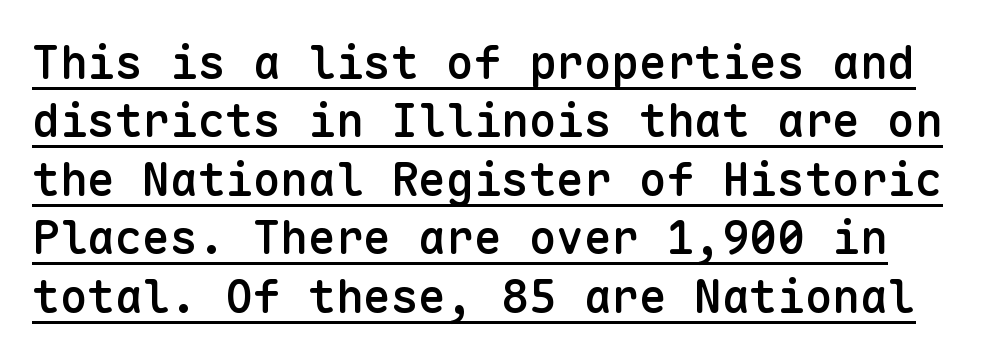
Posture: upright roman. Set as a demibold, roughly 600 on the weight scale. This is sans-serif lettering, the kind often seen on screens and signage. Summary of vertical rhythm: regular, with standard interline spacing. This rendering leaves character spacing at its baseline value. You could count columns in this text — the font is strictly monospaced.
